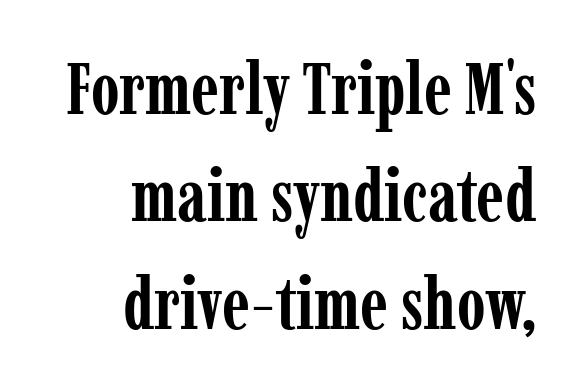
{"serif": "yes", "italic": "no", "bold": "yes", "weight": "semibold", "width": "condensed", "stroke_contrast": "low", "x_height": "medium", "monospaced": "no", "underline": "no", "align": "right", "line_spacing": "normal", "line_spacing_ratio": 1.47, "letter_spacing": "normal", "letter_spacing_em": 0.0, "glyph_px": 73}
